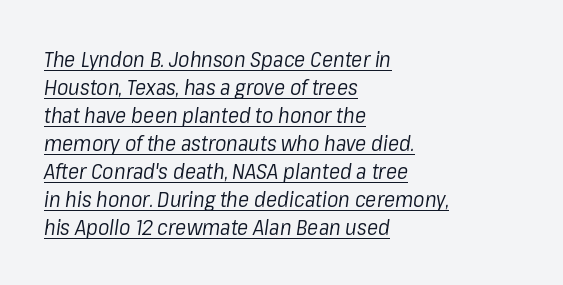
The image shows 21 px text type, italic (leaning right); set left-aligned, normal line spacing (1.33x), normal letter spacing, underlined.
